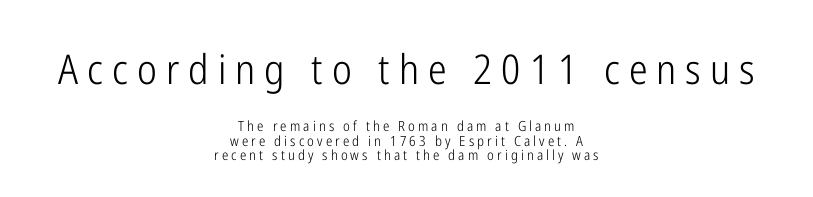
Q: Is the text bold? A: No.
Q: Is the text italic (slanted)? A: No, it is upright.
Q: Is the typeface a serif or a sans-serif typeface? A: Sans-serif.
Q: Is the text underlined? A: No.
Q: How is the paragraph aligned? A: Centered.
Q: Is the spacing between letters normal or unusually wide? A: Unusually wide.
Q: Is the spacing between lines tight, normal or loose? A: Tight.
Q: Which block of text is set in a larger size, the first (top) or the second (bottom)? A: The first (top) one.
Q: Width (condensed, normal, or wide)? A: Condensed.
Q: Stroke contrast? A: Low.
Q: x-height? A: Medium.
Q: Monospaced? A: No.
